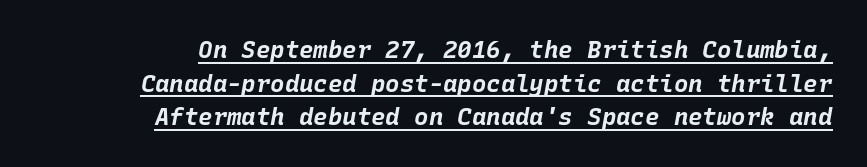
The image shows 24 px bold type, italic (leaning right); set right-aligned, normal line spacing (1.4x), normal letter spacing, underlined.
